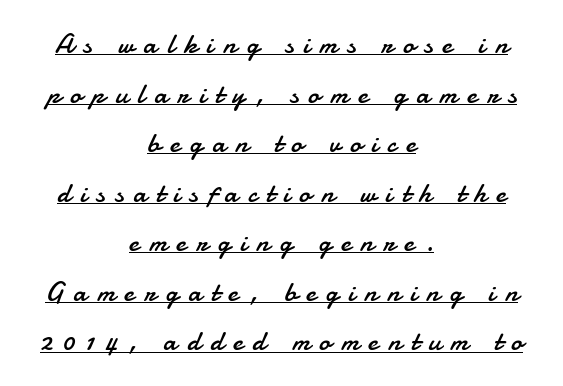
Q: Is the text bold? A: No.
Q: Is the text italic (slanted)? A: Yes.
Q: Is the typeface a serif or a sans-serif typeface? A: Sans-serif.
Q: Is the text underlined? A: Yes.
Q: How is the paragraph aligned? A: Centered.
Q: Is the spacing between letters normal or unusually wide? A: Unusually wide.
Q: Width (condensed, normal, or wide)? A: Normal.
Q: Stroke contrast? A: Low.
Q: x-height? A: Small.
Q: Monospaced? A: No.
